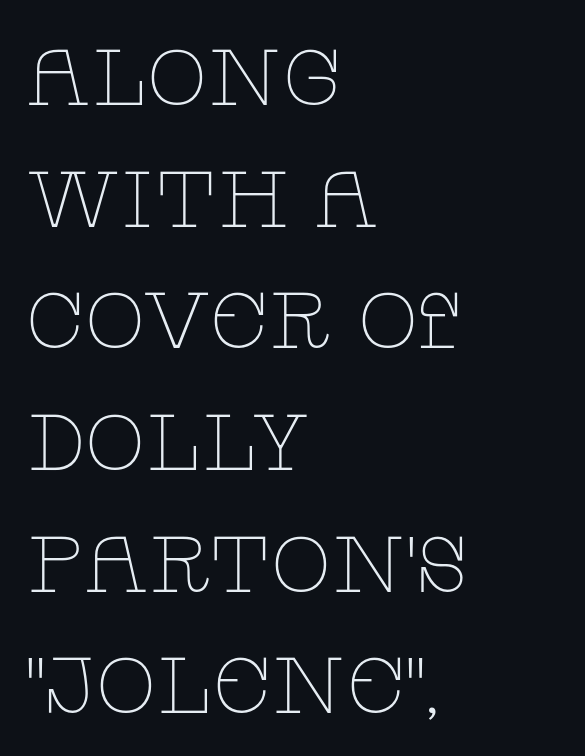
Q: Is the text bold? A: No.
Q: Is the text italic (slanted)? A: No, it is upright.
Q: Is the typeface a serif or a sans-serif typeface? A: Serif.
Q: Is the text underlined? A: No.
Q: How is the paragraph aligned? A: Left-aligned.
Q: Is the spacing between letters normal or unusually wide? A: Normal.
Q: Is the spacing between lines tight, normal or loose? A: Normal.
Q: Width (condensed, normal, or wide)? A: Wide.
Q: Stroke contrast? A: Low.
Q: x-height? A: Large.
Q: Monospaced? A: No.
